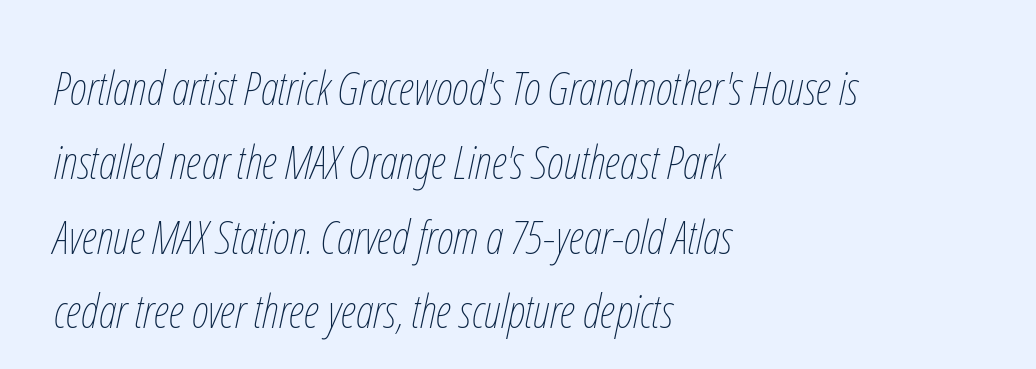
Does the lettering tilt? It does — this is italic. No extra tracking has been applied to these lines. The face used here is proportionally spaced, like ordinary book or web type. A classic flush-left, rag-right setting is used for this passage.
